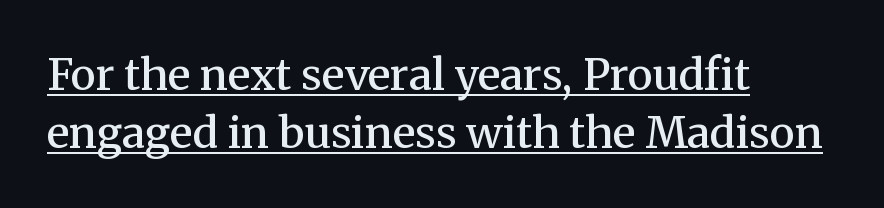
Q: Is the text bold? A: Semi-bold.
Q: Is the text italic (slanted)? A: No, it is upright.
Q: Is the typeface a serif or a sans-serif typeface? A: Serif.
Q: Is the text underlined? A: Yes.
Q: How is the paragraph aligned? A: Left-aligned.
Q: Is the spacing between letters normal or unusually wide? A: Normal.
Q: Is the spacing between lines tight, normal or loose? A: Normal.
Q: Width (condensed, normal, or wide)? A: Normal.
Q: Stroke contrast? A: Medium.
Q: x-height? A: Medium.
Q: Monospaced? A: No.
